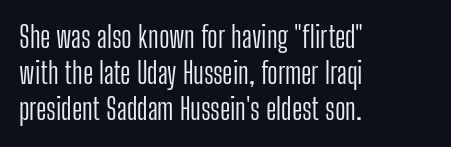
Spacing between characters is what you'd get straight out of the box. Varying glyph widths throughout — classic text-font behaviour. The space directly below the letters is spotless. Honestly, the row spacing looks completely unremarkable. Tall strokes in this sample are plumb rather than angled. Check where the strokes stop: nothing finishes them off — pure sans.
